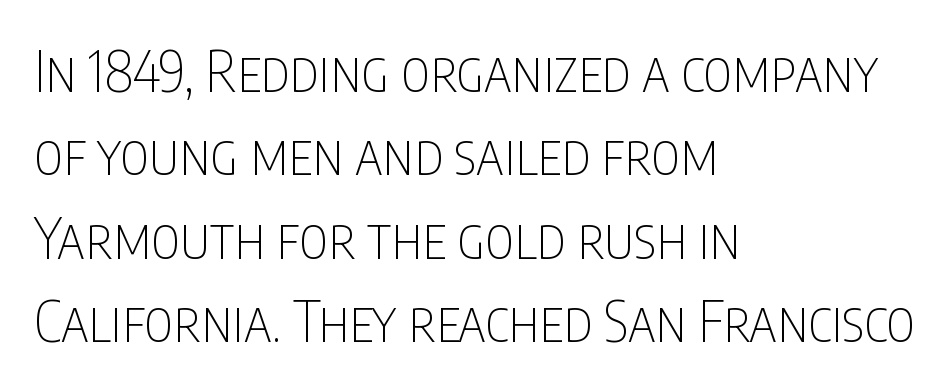
The image shows 56 px thin, condensed sans-serif type, upright; set left-aligned, normal line spacing (1.49x), normal letter spacing, not underlined; low stroke contrast and a large x-height.
